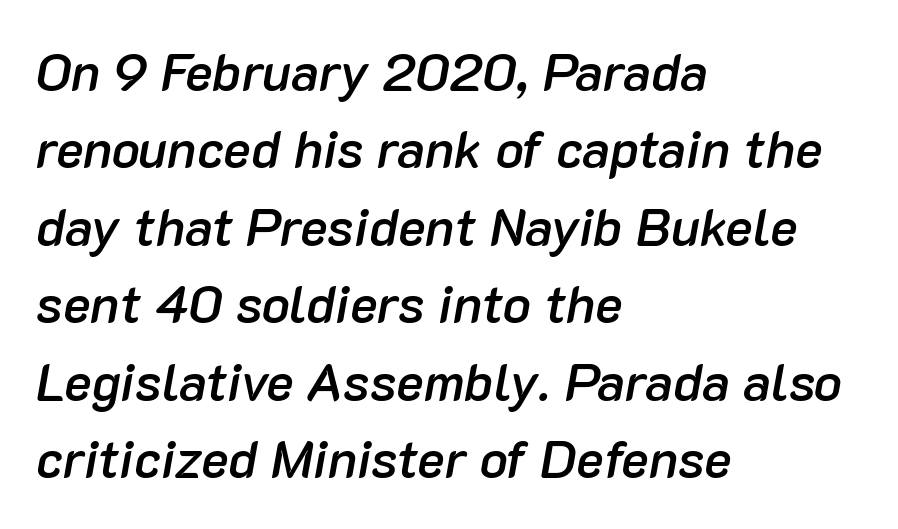
Here the designer chose a conventional face with non-uniform glyph widths. Regarding leading, the lines here are spaced in the standard way. Horizontally, the lines are justified to the leading edge only. The axis of the letterforms is tilted away from vertical.
